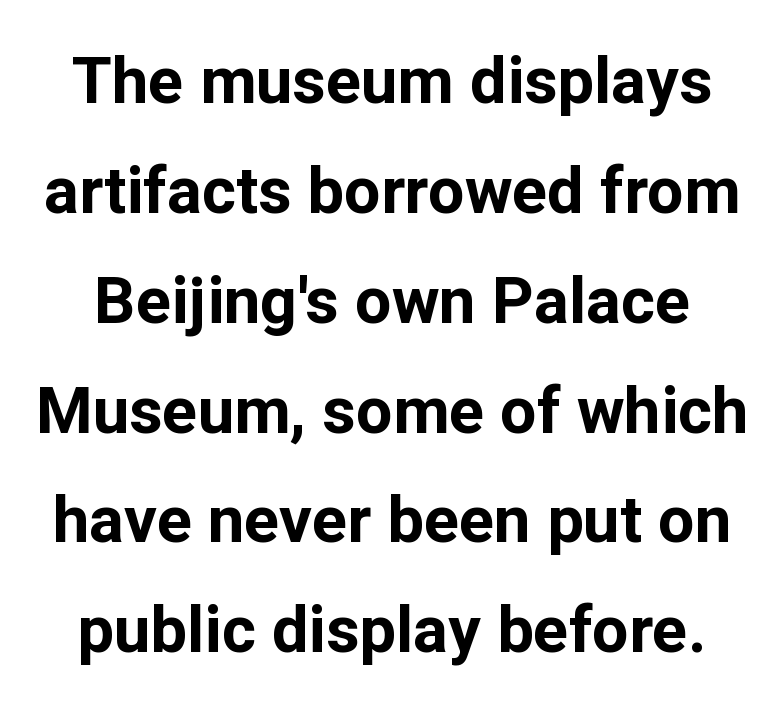
{"serif": "no", "italic": "no", "bold": "yes", "weight": "bold", "width": "normal", "stroke_contrast": "low", "x_height": "medium", "monospaced": "no", "underline": "no", "line_spacing": "normal", "line_spacing_ratio": 1.69, "letter_spacing": "normal", "letter_spacing_em": 0.0, "glyph_px": 65}
